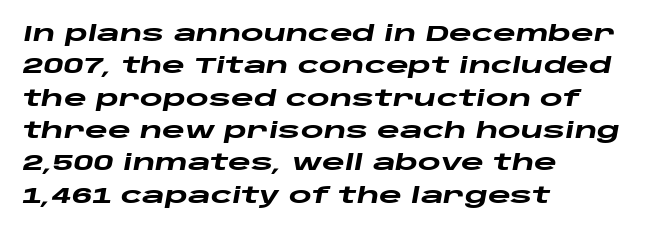
{"italic": "yes", "lean": "right", "slant_degrees": 10, "bold": "yes", "underline": "no", "align": "left", "line_spacing": "normal", "line_spacing_ratio": 1.47, "letter_spacing": "normal", "letter_spacing_em": 0.0, "glyph_px": 22}
